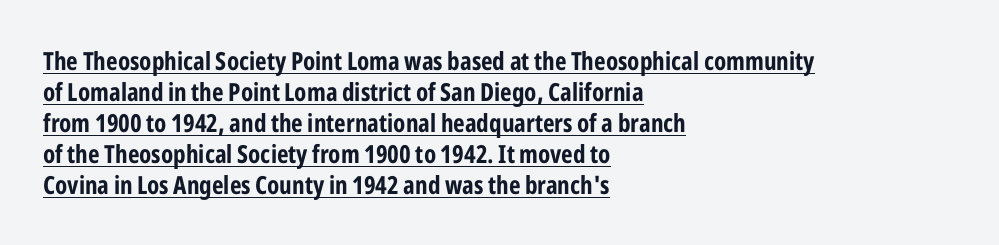
The image shows 25 px bold type, upright; set left-aligned, line spacing 1.24x, normal letter spacing, underlined.
